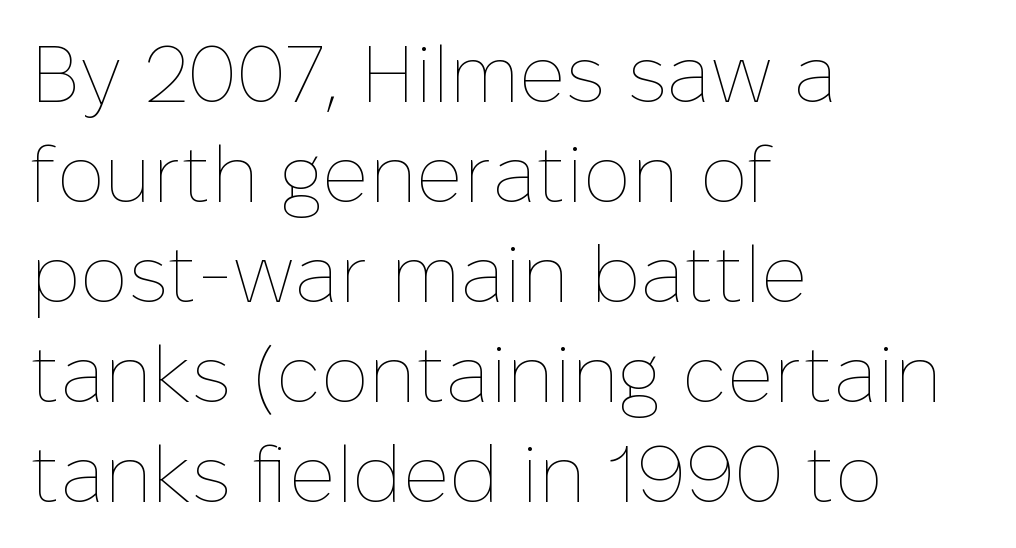
Baseline-to-baseline distance is the conventional proportion of letter height. Varying glyph widths throughout — classic text-font behaviour. Does the copy run flush right? No — it runs flush left. No word sits above an underline. This rendering leaves character spacing at its baseline value. Upright lettering throughout.
